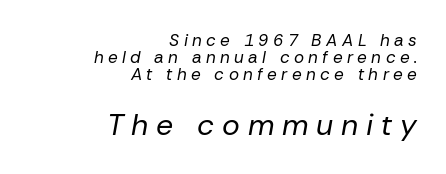
The image shows 30 px regular-weight type, italic (leaning right); set right-aligned, tight line spacing (1.01x), unusually wide letter spacing (+0.26 em), not underlined; the second (bottom) block is 1.76x larger; low stroke contrast and a medium x-height.
